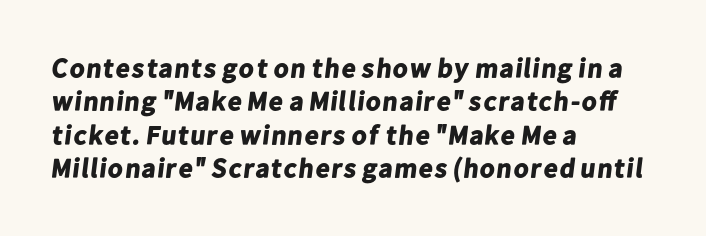
No word sits above an underline. This sample uses plain, unmodified letter spacing. This rendering uses left alignment, leaving the right contour irregular. These lines carry a lot of weight — the face is fully bold.
